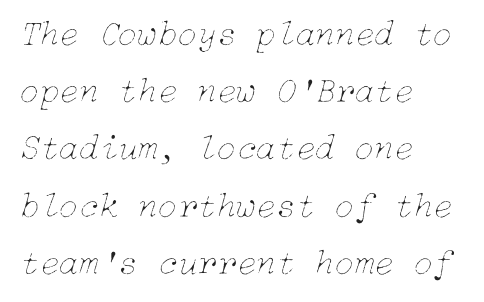
Q: Is the text bold? A: No.
Q: Is the text italic (slanted)? A: Yes, it leans right by about 15 degrees.
Q: Is the text underlined? A: No.
Q: How is the paragraph aligned? A: Left-aligned.
Q: Is the spacing between letters normal or unusually wide? A: Normal.
Q: Is the spacing between lines tight, normal or loose? A: Normal.
Q: Width (condensed, normal, or wide)? A: Normal.
Q: Stroke contrast? A: Low.
Q: x-height? A: Medium.
